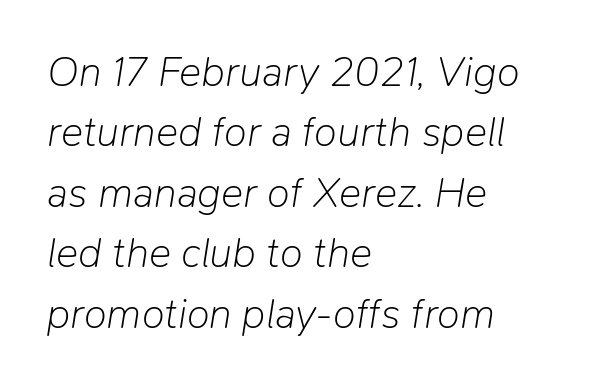
{"italic": "yes", "lean": "right", "slant_degrees": 9, "bold": "no", "weight": "light", "width": "normal", "stroke_contrast": "low", "x_height": "medium", "monospaced": "no", "underline": "no", "align": "left", "line_spacing": "normal", "line_spacing_ratio": 1.44, "letter_spacing": "normal", "letter_spacing_em": 0.0, "glyph_px": 42}
